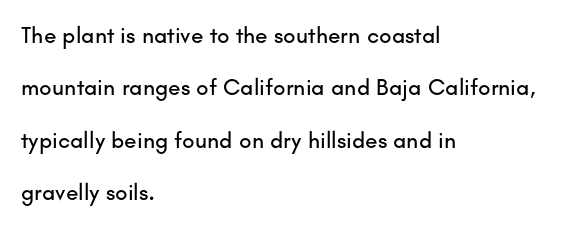
The image shows 23 px text type, upright; set left-aligned, loose line spacing (2.28x), normal letter spacing, not underlined.
